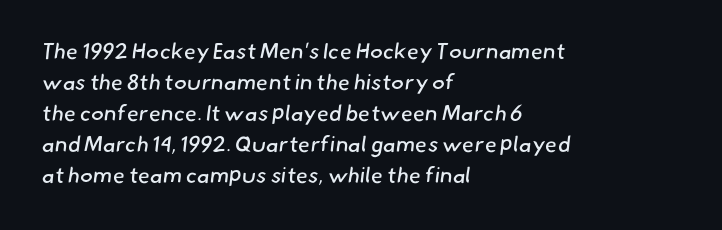
No word sits above an underline. Words appear dense and cohesive because spacing is normal. The ragged edge is on the right, which tells us the setting is flush left. If you measured baseline to baseline, you'd find a middling distance.
